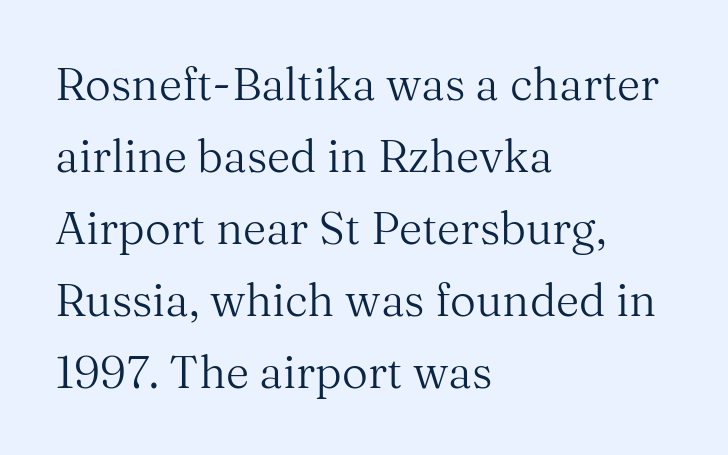
Q: Is the text bold? A: No.
Q: Is the text italic (slanted)? A: No, it is upright.
Q: Is the typeface a serif or a sans-serif typeface? A: Serif.
Q: Is the text underlined? A: No.
Q: How is the paragraph aligned? A: Left-aligned.
Q: Is the spacing between letters normal or unusually wide? A: Normal.
Q: Is the spacing between lines tight, normal or loose? A: Normal.
Q: Width (condensed, normal, or wide)? A: Normal.
Q: Stroke contrast? A: Medium.
Q: x-height? A: Medium.
Q: Monospaced? A: No.
